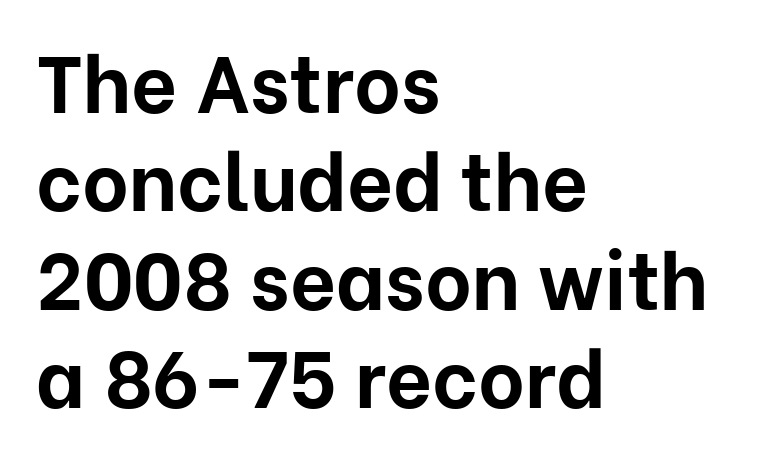
Q: Is the text bold? A: Yes.
Q: Is the text italic (slanted)? A: No, it is upright.
Q: Is the typeface a serif or a sans-serif typeface? A: Sans-serif.
Q: Is the text underlined? A: No.
Q: How is the paragraph aligned? A: Left-aligned.
Q: Is the spacing between letters normal or unusually wide? A: Normal.
Q: Width (condensed, normal, or wide)? A: Normal.
Q: Stroke contrast? A: Low.
Q: x-height? A: Medium.
Q: Monospaced? A: No.
